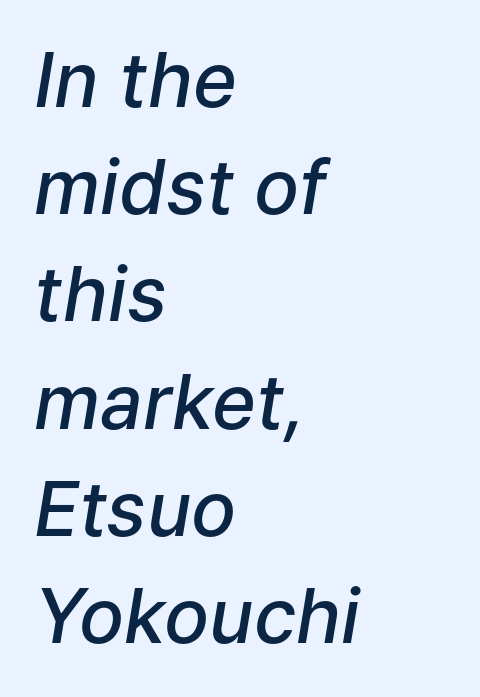
The letters advance in unequal steps, a hallmark of proportional type. The face used here has a pronounced slope to its letters. Which margin do the lines hug? The left one — the right edge is uneven. Glance below the letters and you will spot only blank space.
